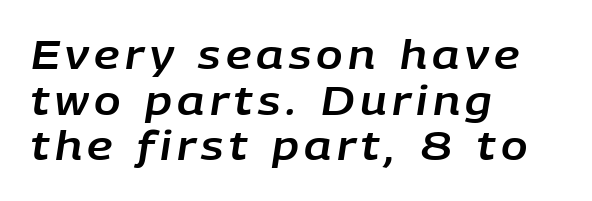
Only glyphs here, with clear space below each row. Is this a fixed-width face? No — the glyphs have proportional, varying widths. Compared with ordinary roman type, these characters are visibly tilted. The paragraph shown leans on its left margin.
